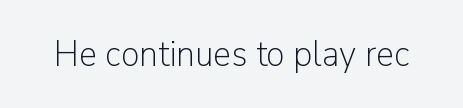
Unmarked baselines from the first word to the last. This is not heavy type; no bold has been used. The font's upright variant was chosen for this text. There is no visible air inserted between adjacent glyphs. These lines are rendered in a variable-pitch font. The characters display no serif detailing; their extremities are plain.
